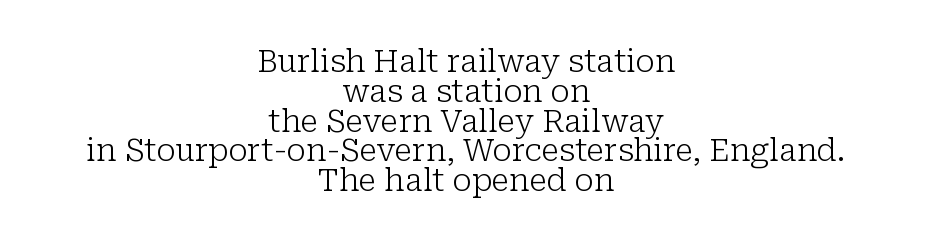
The image shows 31 px light serif type, upright; set centered, tight line spacing (0.96x), normal letter spacing, not underlined; low stroke contrast and a medium x-height.
